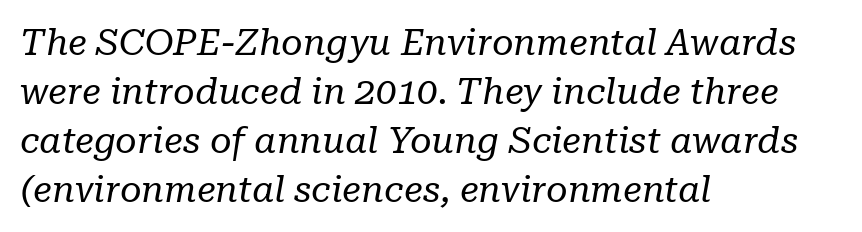
Q: Is the text bold? A: No.
Q: Is the text italic (slanted)? A: Yes, it leans right by about 10 degrees.
Q: Is the typeface a serif or a sans-serif typeface? A: Serif.
Q: Is the text underlined? A: No.
Q: How is the paragraph aligned? A: Left-aligned.
Q: Is the spacing between letters normal or unusually wide? A: Normal.
Q: Is the spacing between lines tight, normal or loose? A: Normal.
Q: Width (condensed, normal, or wide)? A: Normal.
Q: Stroke contrast? A: Low.
Q: x-height? A: Medium.
Q: Monospaced? A: No.
